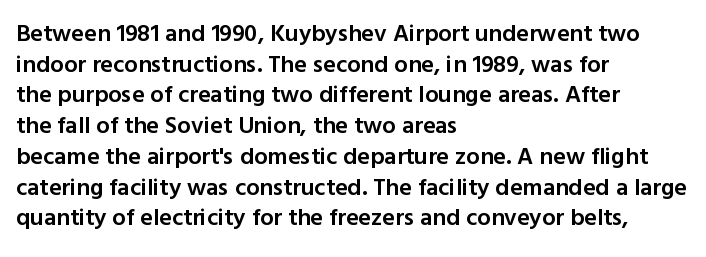
The image shows 24 px text type, upright; set left-aligned, normal line spacing (1.28x), normal letter spacing, not underlined.
